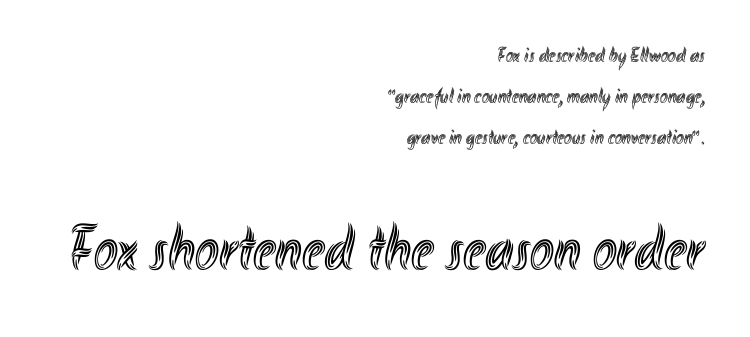
The image shows 64 px condensed type; set right-aligned, loose line spacing (1.95x), normal letter spacing, not underlined; the second (bottom) block is 3.05x larger; a small x-height.
